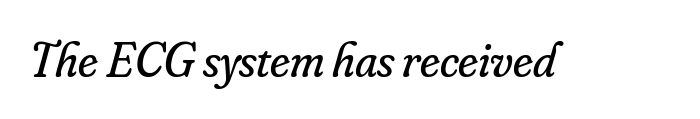
The image shows 49 px regular-weight serif type, italic (leaning right); set normal letter spacing, not underlined; low stroke contrast and a small x-height.
